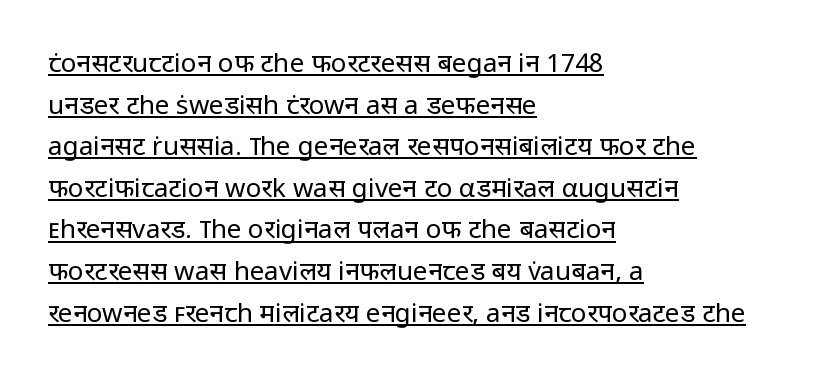
{"italic": "no", "bold": "no", "underline": "yes", "align": "left", "line_spacing": "normal", "line_spacing_ratio": 1.6, "letter_spacing": "normal", "letter_spacing_em": 0.0, "glyph_px": 26}
